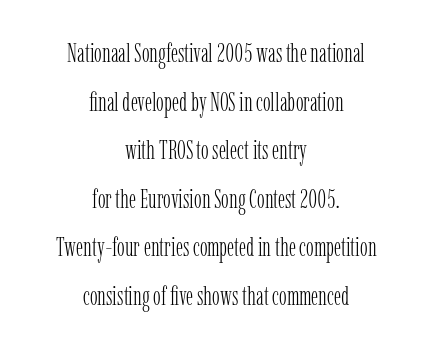
Stroke mass is kept to a normal reading level or below. The typesetter chose a symmetrical, centered arrangement here. Students, note that the glyphs here touch the page at normal intervals. Decoration check: the copy has no underline.
